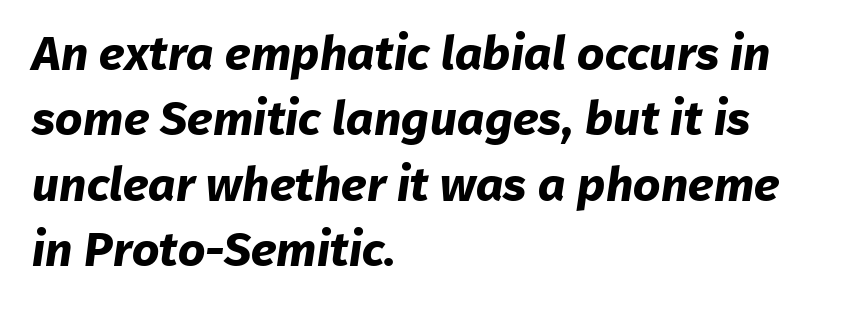
{"serif": "no", "bold": "yes", "weight": "bold", "width": "normal", "stroke_contrast": "low", "x_height": "medium", "monospaced": "no", "underline": "no", "align": "left", "line_spacing": "normal", "line_spacing_ratio": 1.36, "letter_spacing": "normal", "letter_spacing_em": 0.0, "glyph_px": 48}
